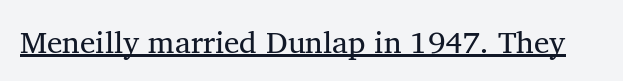
The passage shown is not bold in any degree. Notice how the stems are strictly vertical — no italics here. These lines keep a tight, regular rhythm from letter to letter. The rendering uses natural spacing where letterforms have individual widths. Is there an underline? Yes — a line sits under the letters. A serif font was chosen for this passage.
